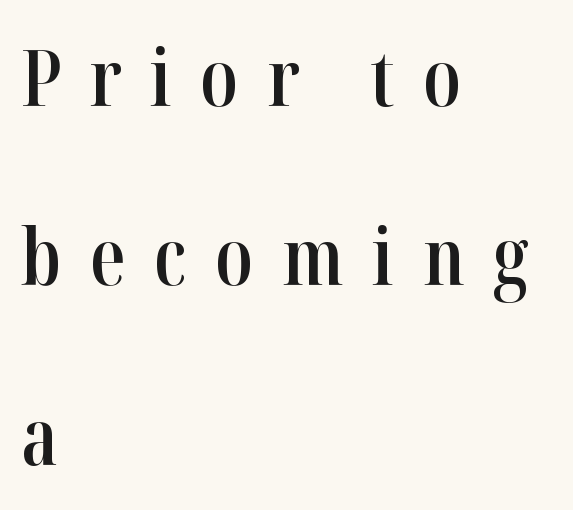
The image shows 79 px semibold, condensed serif type, upright; set left-aligned, loose line spacing (2.27x), unusually wide letter spacing (+0.36 em), not underlined; high stroke contrast and a medium x-height.
